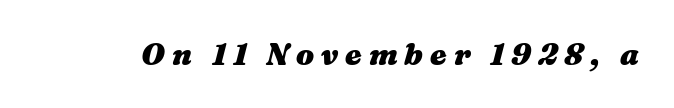
Q: Is the text bold? A: Yes.
Q: Is the text italic (slanted)? A: Yes, it leans right by about 16 degrees.
Q: Is the text underlined? A: No.
Q: Is the spacing between letters normal or unusually wide? A: Unusually wide.
Q: Width (condensed, normal, or wide)? A: Wide.
Q: Stroke contrast? A: Medium.
Q: x-height? A: Medium.
Q: Monospaced? A: No.
